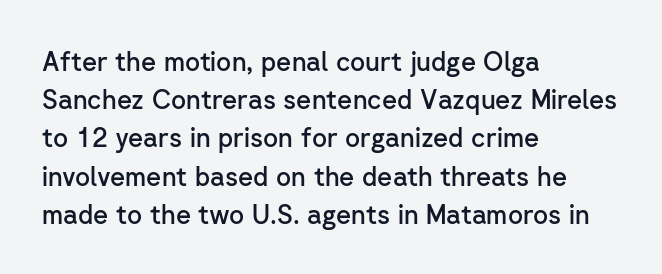
These lines keep a tight, regular rhythm from letter to letter. The rag falls on the right side of this text block. Glance below the letters and you will spot only blank space. Interline gaps are of average width in this sample.
